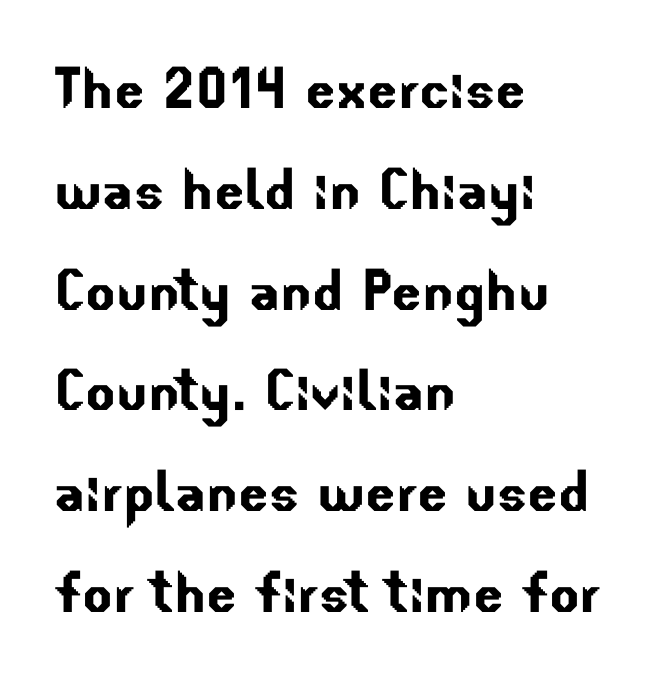
The image shows 71 px sans-serif type; set left-aligned, normal line spacing (1.42x), normal letter spacing, not underlined; low stroke contrast and a small x-height.
